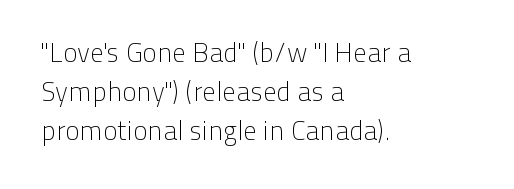
Q: Is the text bold? A: No.
Q: Is the text italic (slanted)? A: No, it is upright.
Q: Is the text underlined? A: No.
Q: How is the paragraph aligned? A: Left-aligned.
Q: Is the spacing between letters normal or unusually wide? A: Normal.
Q: Is the spacing between lines tight, normal or loose? A: Normal.
